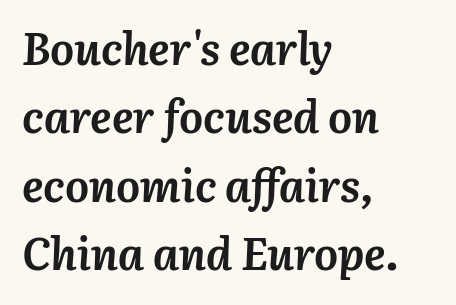
The image shows 45 px semibold type, italic (leaning right); set left-aligned, normal line spacing (1.52x), normal letter spacing, not underlined; medium stroke contrast and a medium x-height.
